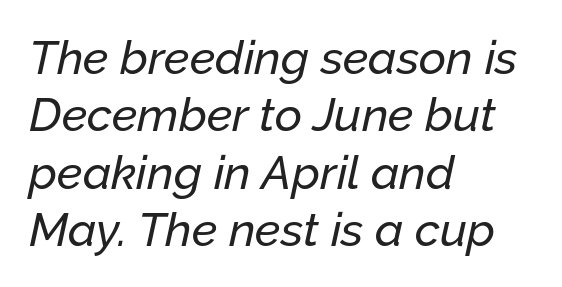
Tracking here is standard; glyphs follow each other at the usual distance. These lines are rendered in a variable-pitch font. The string is rendered with underlining switched off. Leftover space on each line is placed entirely after the last word. Designer's note — italics engaged.
